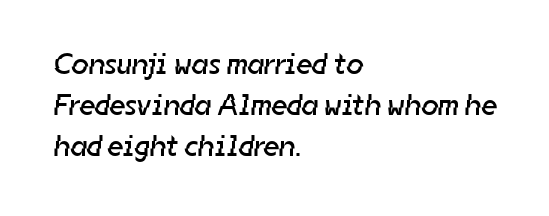
{"serif": "no", "bold": "no", "weight": "regular", "width": "normal", "stroke_contrast": "low", "x_height": "medium", "monospaced": "no", "underline": "no", "align": "left", "line_spacing": "normal", "line_spacing_ratio": 1.37, "letter_spacing": "normal", "letter_spacing_em": 0.0, "glyph_px": 30}
